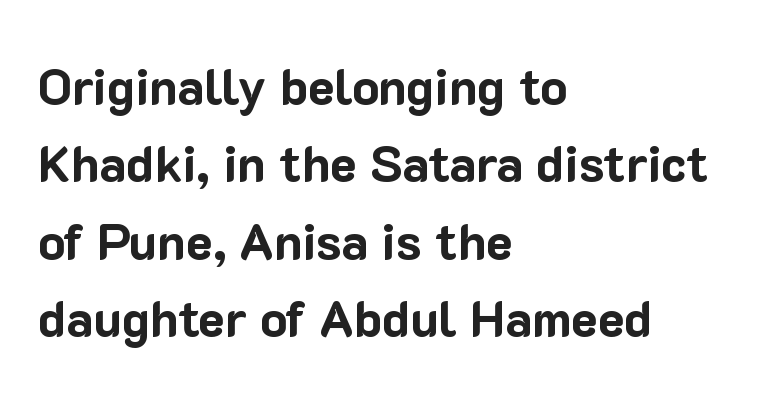
Q: Is the text bold? A: Yes.
Q: Is the text italic (slanted)? A: No, it is upright.
Q: Is the typeface a serif or a sans-serif typeface? A: Sans-serif.
Q: Is the text underlined? A: No.
Q: How is the paragraph aligned? A: Left-aligned.
Q: Is the spacing between letters normal or unusually wide? A: Normal.
Q: Is the spacing between lines tight, normal or loose? A: Normal.
Q: Width (condensed, normal, or wide)? A: Normal.
Q: Stroke contrast? A: Low.
Q: x-height? A: Medium.
Q: Monospaced? A: No.
